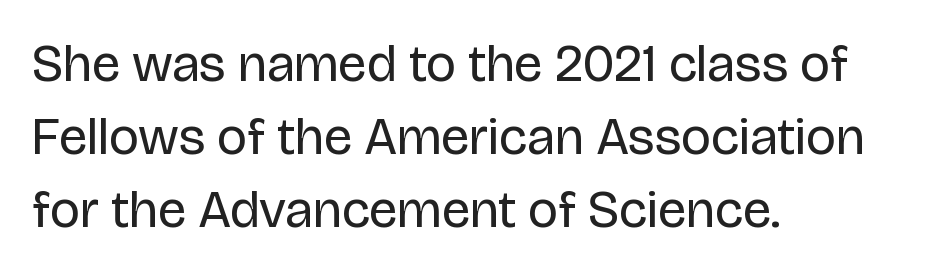
{"serif": "no", "italic": "no", "bold": "no", "weight": "regular", "width": "normal", "stroke_contrast": "low", "x_height": "large", "monospaced": "no", "underline": "no", "align": "left", "line_spacing": "normal", "line_spacing_ratio": 1.4, "letter_spacing": "normal", "letter_spacing_em": 0.0, "glyph_px": 52}
